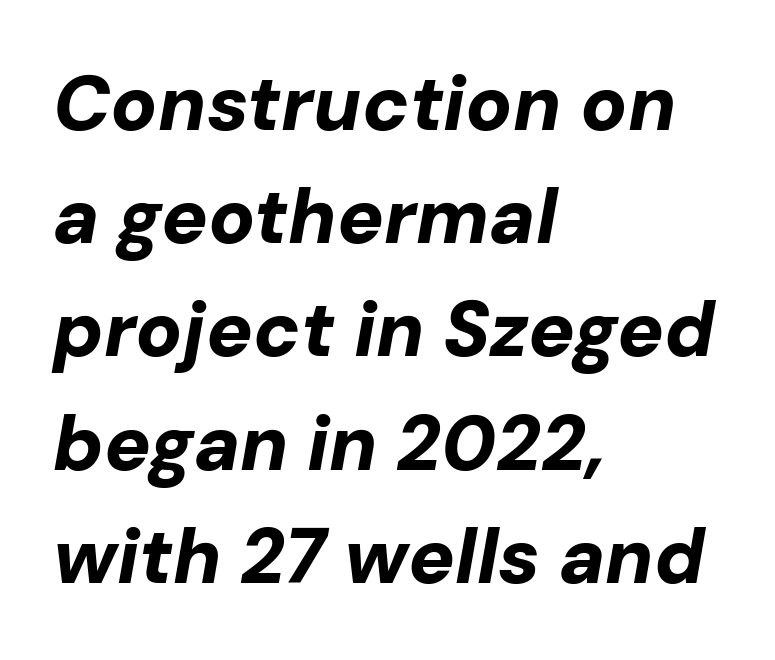
Q: Is the text bold? A: Yes.
Q: Is the text italic (slanted)? A: Yes, it leans right by about 10 degrees.
Q: Is the text underlined? A: No.
Q: How is the paragraph aligned? A: Left-aligned.
Q: Is the spacing between letters normal or unusually wide? A: Normal.
Q: Is the spacing between lines tight, normal or loose? A: Normal.
Q: Width (condensed, normal, or wide)? A: Normal.
Q: Stroke contrast? A: Low.
Q: x-height? A: Medium.
Q: Monospaced? A: No.
